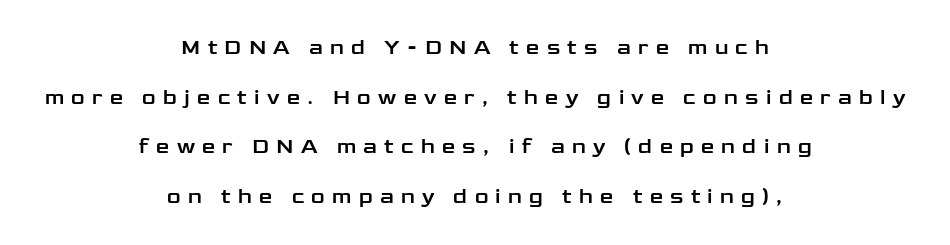
The rendering uses a large line-height, opening up the rows. The letterforms stand isolated, each surrounded by extra space. Anything drawn beneath the words? Only blank space. The typography opts for an upright posture over an oblique one. Each line is balanced around a shared central axis.
